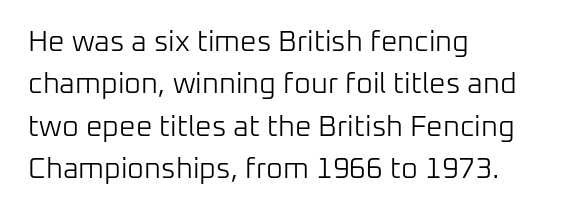
{"serif": "no", "italic": "no", "bold": "no", "weight": "light", "width": "normal", "stroke_contrast": "low", "x_height": "medium", "monospaced": "no", "underline": "no", "align": "left", "line_spacing": "normal", "line_spacing_ratio": 1.46, "letter_spacing": "normal", "letter_spacing_em": 0.0, "glyph_px": 29}
